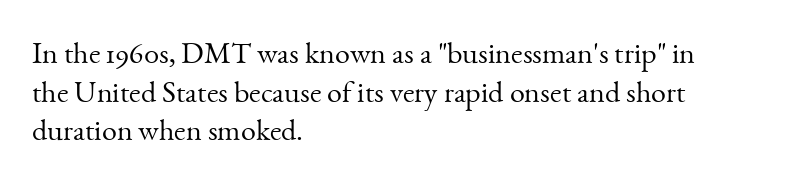
The image shows 30 px light serif type, upright; set left-aligned, normal line spacing (1.29x), normal letter spacing, not underlined; medium stroke contrast and a small x-height.
